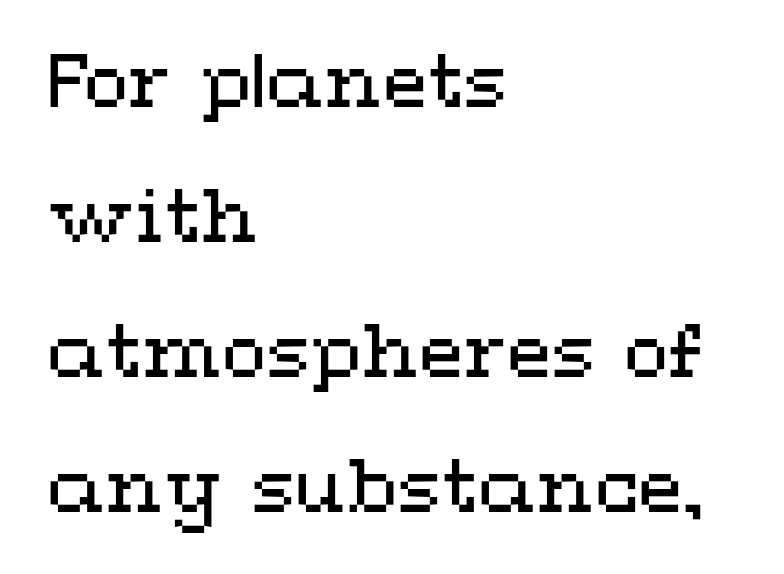
{"italic": "no", "bold": "no", "weight": "regular", "width": "wide", "stroke_contrast": "medium", "x_height": "medium", "monospaced": "no", "underline": "no", "align": "left", "line_spacing_ratio": 1.85, "letter_spacing": "normal", "letter_spacing_em": 0.0, "glyph_px": 73}
